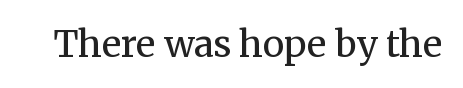
Anything drawn beneath the words? Only blank space. The weight would be labelled regular, book, light, or lighter still. Looks like regular typesetting: each glyph gets only the width it needs. Is the letter spacing exaggerated? No — it looks like the ordinary default. Typographically, this falls in the serif category. The axis of the letterforms is exactly vertical.
